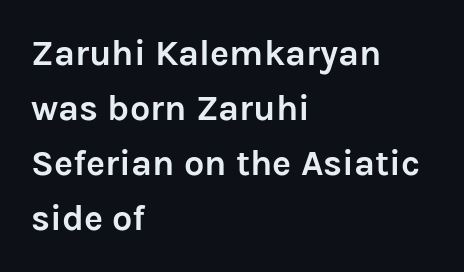
Q: Is the text bold? A: Yes.
Q: Is the text italic (slanted)? A: No, it is upright.
Q: Is the typeface a serif or a sans-serif typeface? A: Sans-serif.
Q: Is the text underlined? A: No.
Q: How is the paragraph aligned? A: Left-aligned.
Q: Is the spacing between letters normal or unusually wide? A: Normal.
Q: Is the spacing between lines tight, normal or loose? A: Normal.
Q: Width (condensed, normal, or wide)? A: Normal.
Q: Stroke contrast? A: Low.
Q: x-height? A: Medium.
Q: Monospaced? A: No.
